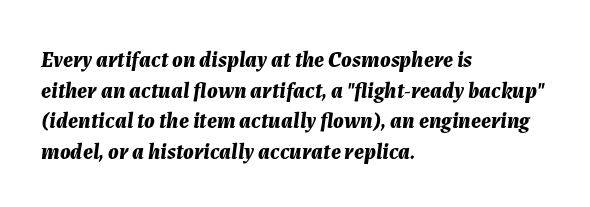
Q: Is the text bold? A: Yes.
Q: Is the text italic (slanted)? A: Yes, it leans right by about 7 degrees.
Q: Is the text underlined? A: No.
Q: How is the paragraph aligned? A: Left-aligned.
Q: Is the spacing between letters normal or unusually wide? A: Normal.
Q: Is the spacing between lines tight, normal or loose? A: Normal.
